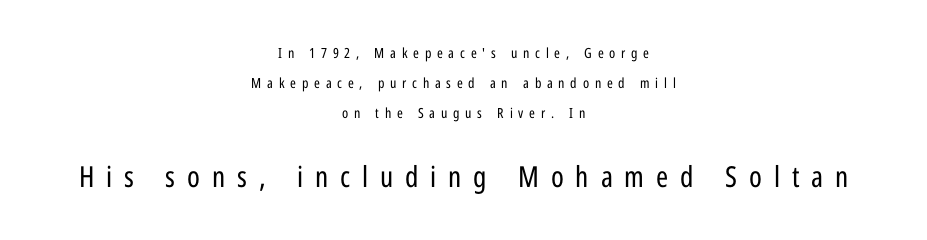
You could fit nearly another row in the gap between these rows. Weight: in the light-to-regular range. A typesetter would label this face a sans. Caption: upper text group reduced, lower text group enlarged. Varying glyph widths throughout — classic text-font behaviour. Honestly, there is no underline to notice here at all.
